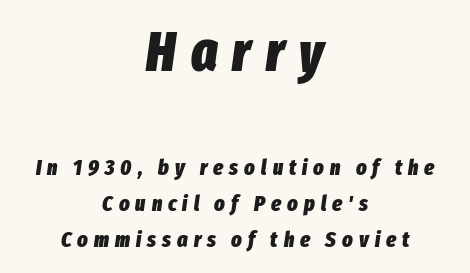
Q: Is the text bold? A: Yes.
Q: Is the text italic (slanted)? A: Yes, it leans right by about 8 degrees.
Q: Is the text underlined? A: No.
Q: How is the paragraph aligned? A: Centered.
Q: Is the spacing between letters normal or unusually wide? A: Unusually wide.
Q: Is the spacing between lines tight, normal or loose? A: Normal.
Q: Which block of text is set in a larger size, the first (top) or the second (bottom)? A: The first (top) one.
Q: Width (condensed, normal, or wide)? A: Condensed.
Q: Stroke contrast? A: Low.
Q: x-height? A: Medium.
Q: Monospaced? A: No.
